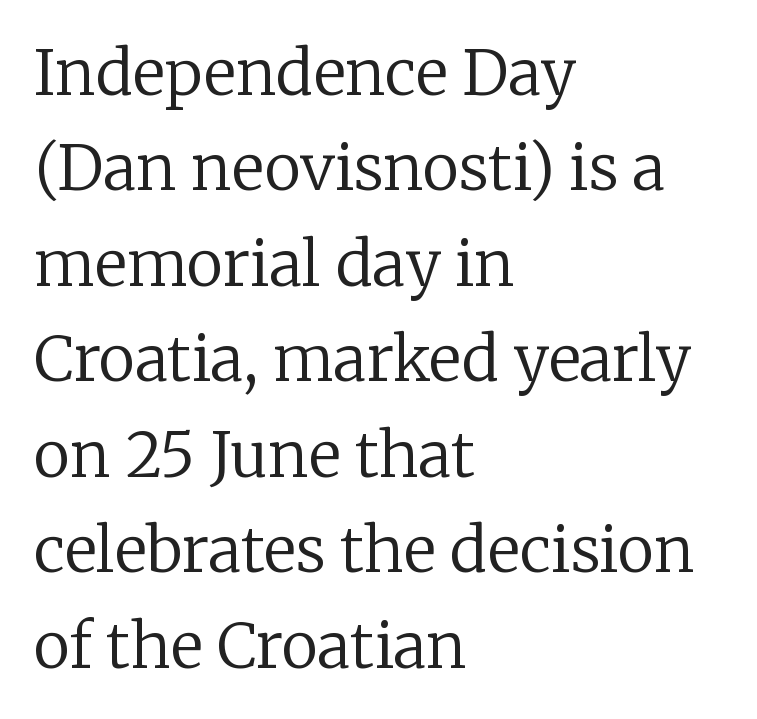
The image shows 62 px regular-weight serif type, upright; set left-aligned, normal line spacing (1.54x), normal letter spacing, not underlined; low stroke contrast and a medium x-height.
